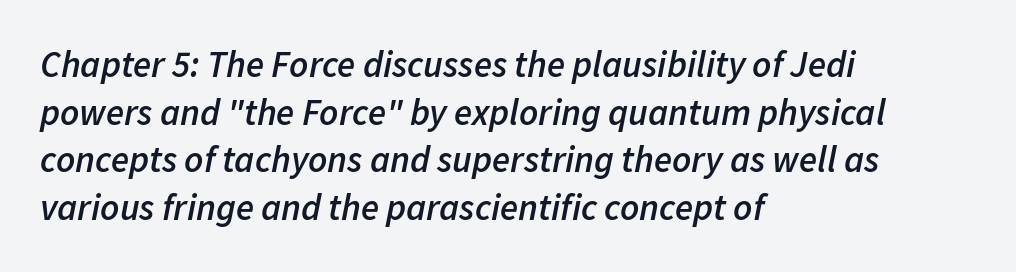
{"italic": "yes", "lean": "right", "slant_degrees": 11, "bold": "semi", "weight": "semibold", "width": "normal", "stroke_contrast": "low", "x_height": "medium", "monospaced": "no", "underline": "no", "align": "left", "line_spacing": "normal", "line_spacing_ratio": 1.29, "letter_spacing": "normal", "letter_spacing_em": 0.0, "glyph_px": 37}
